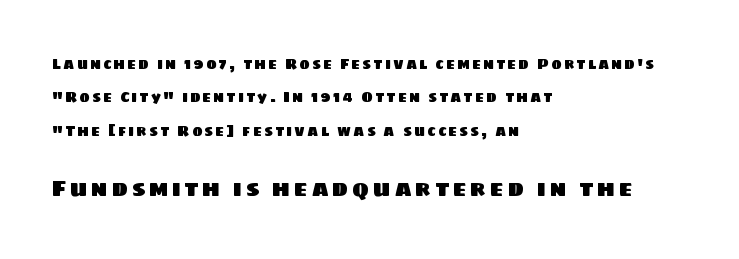
Q: Is the text underlined? A: No.
Q: How is the paragraph aligned? A: Left-aligned.
Q: Is the spacing between lines tight, normal or loose? A: Loose.
Q: Which block of text is set in a larger size, the first (top) or the second (bottom)? A: The second (bottom) one.
